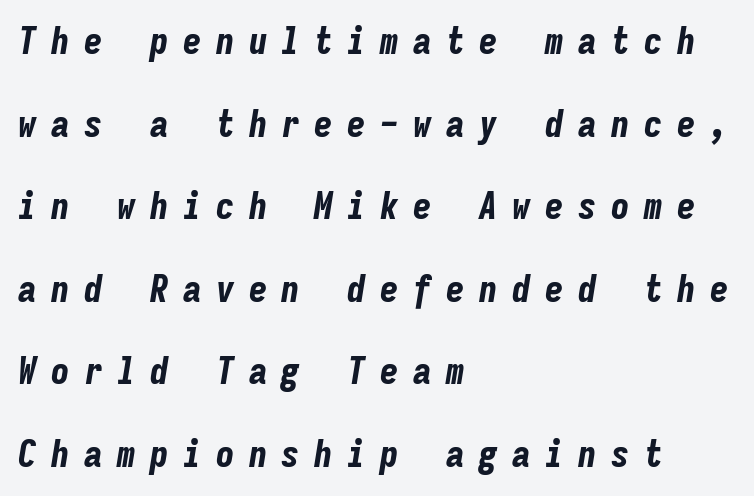
The image shows 37 px bold, condensed type, italic (leaning right), monospaced; set left-aligned, loose line spacing (2.23x), unusually wide letter spacing (+0.39 em), not underlined; low stroke contrast and a medium x-height.
